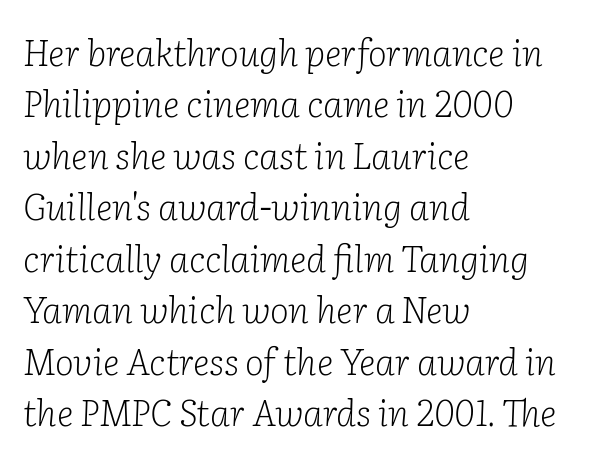
Looks like regular typesetting: each glyph gets only the width it needs. When letters slant like this, we call the style italic. Between one letter and the next there's only the usual sliver of space. The rendering shows small feet on the letterforms — a serif design. Evenly set lines give the paragraph a standard silhouette. Descenders are the only things crossing below the line.
